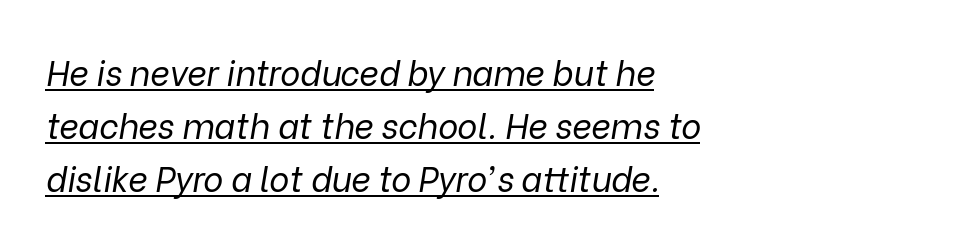
This sample carries an underscore along the baseline area. Proportional: the letters do not fall into vertical columns. This is oblique type, the kind used for emphasis or titles. Summary of weight: not heavy and not bold. Whoever set this chose a conventional vertical rhythm. These lines keep a tight, regular rhythm from letter to letter.
